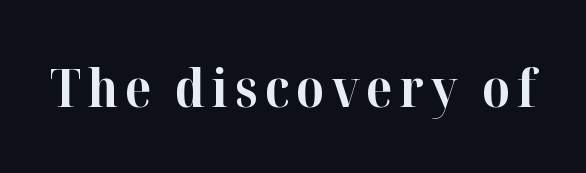
The image shows 53 px bold serif type, upright; set not underlined; high stroke contrast and a medium x-height.
